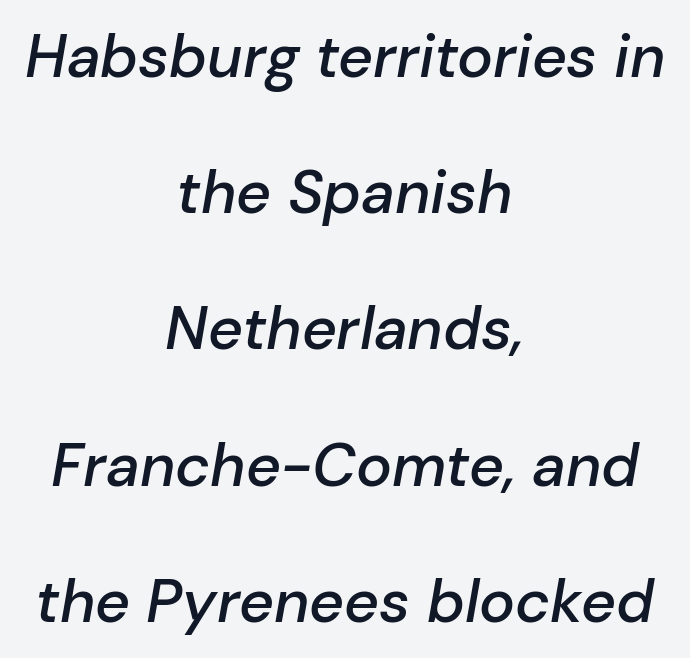
Italic: yes, the glyphs are oblique. One glance says open: line gaps are wider than usual. Caption: semibold face, moderately heavy strokes. The typesetter chose a symmetrical, centered arrangement here. Just letters on the line, the space beneath them empty. The passage shown has conventional tracking throughout.
